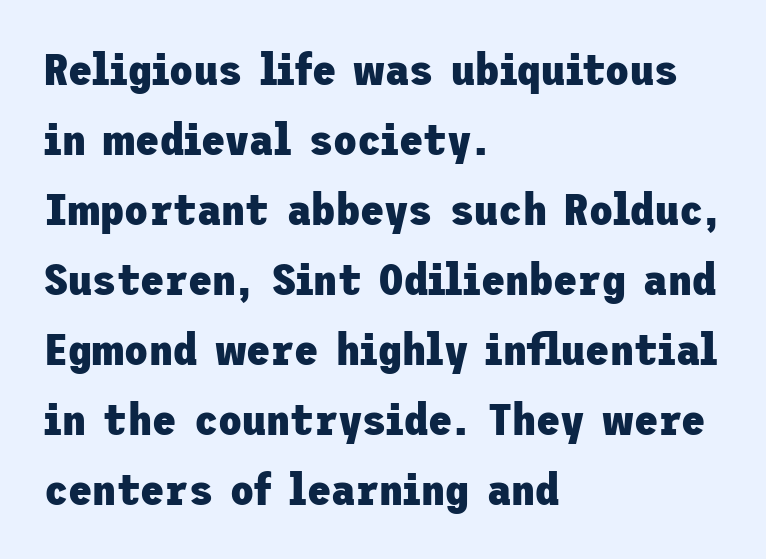
The image shows 44 px heavy sans-serif type, upright; set left-aligned, normal line spacing (1.59x), normal letter spacing, not underlined; low stroke contrast and a medium x-height.
